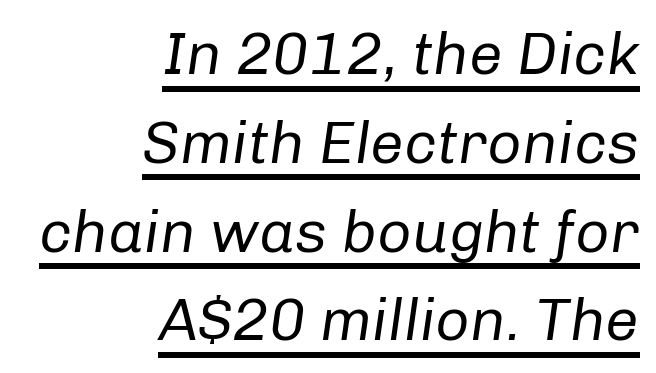
The image shows 60 px regular-weight type, italic (leaning right); set right-aligned, normal line spacing (1.48x), normal letter spacing, underlined; low stroke contrast and a medium x-height.
